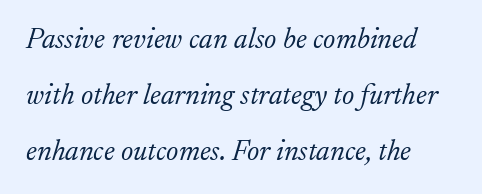
The image shows 29 px light serif type, italic (leaning right); set left-aligned, loose line spacing (1.93x), normal letter spacing, not underlined; low stroke contrast and a small x-height.
